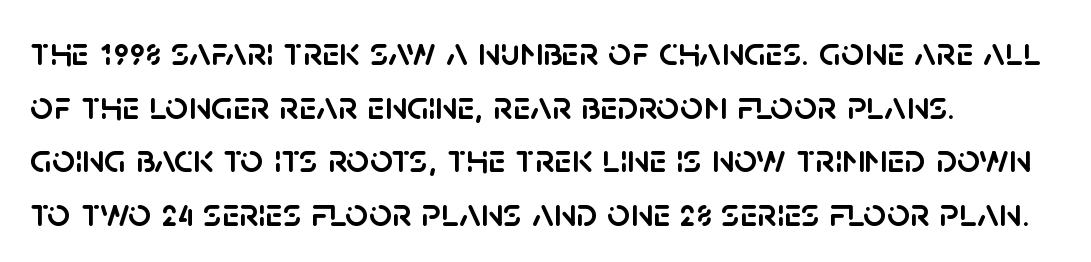
{"serif": "no", "italic": "no", "width": "normal", "stroke_contrast": "low", "x_height": "large", "monospaced": "no", "underline": "no", "align": "left", "line_spacing": "normal", "line_spacing_ratio": 1.34, "letter_spacing": "normal", "letter_spacing_em": 0.0, "glyph_px": 40}
